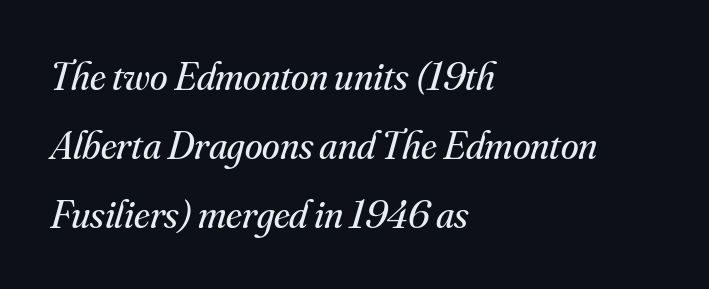
Q: Is the text bold? A: No.
Q: Is the text italic (slanted)? A: Yes, it leans right by about 16 degrees.
Q: Is the typeface a serif or a sans-serif typeface? A: Serif.
Q: Is the text underlined? A: No.
Q: How is the paragraph aligned? A: Left-aligned.
Q: Is the spacing between letters normal or unusually wide? A: Normal.
Q: Width (condensed, normal, or wide)? A: Normal.
Q: Stroke contrast? A: Medium.
Q: x-height? A: Small.
Q: Monospaced? A: No.
